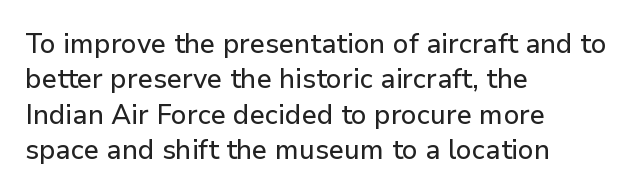
{"italic": "no", "underline": "no", "align": "left", "line_spacing": "normal", "line_spacing_ratio": 1.31, "letter_spacing": "normal", "letter_spacing_em": 0.0, "glyph_px": 27}
